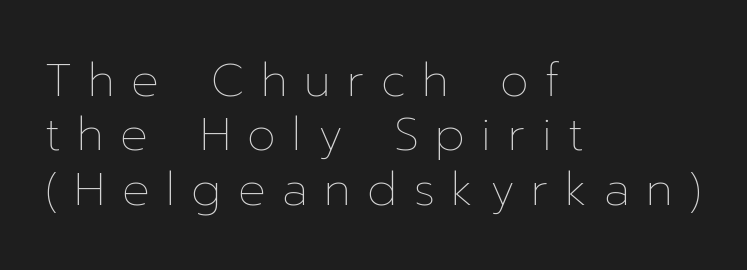
{"italic": "no", "bold": "no", "weight": "thin", "width": "normal", "stroke_contrast": "low", "x_height": "medium", "monospaced": "no", "underline": "no", "align": "left", "line_spacing_ratio": 1.18, "letter_spacing": "wide", "letter_spacing_em": 0.36, "glyph_px": 46}
